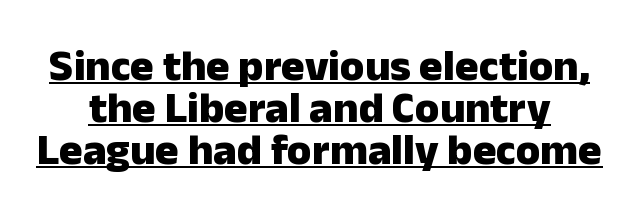
The image shows 44 px heavy sans-serif type, upright; set tight line spacing (0.95x), normal letter spacing, underlined; low stroke contrast and a medium x-height.
